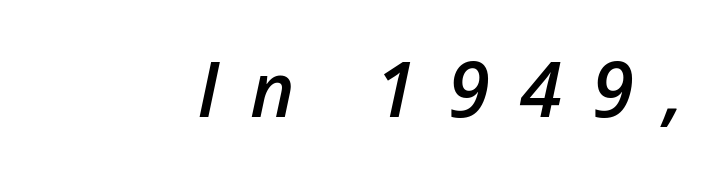
Q: Is the text bold? A: Semi-bold.
Q: Is the text italic (slanted)? A: Yes, it leans right by about 12 degrees.
Q: Is the text underlined? A: No.
Q: Is the spacing between letters normal or unusually wide? A: Unusually wide.
Q: Width (condensed, normal, or wide)? A: Normal.
Q: Stroke contrast? A: Low.
Q: x-height? A: Medium.
Q: Monospaced? A: No.
